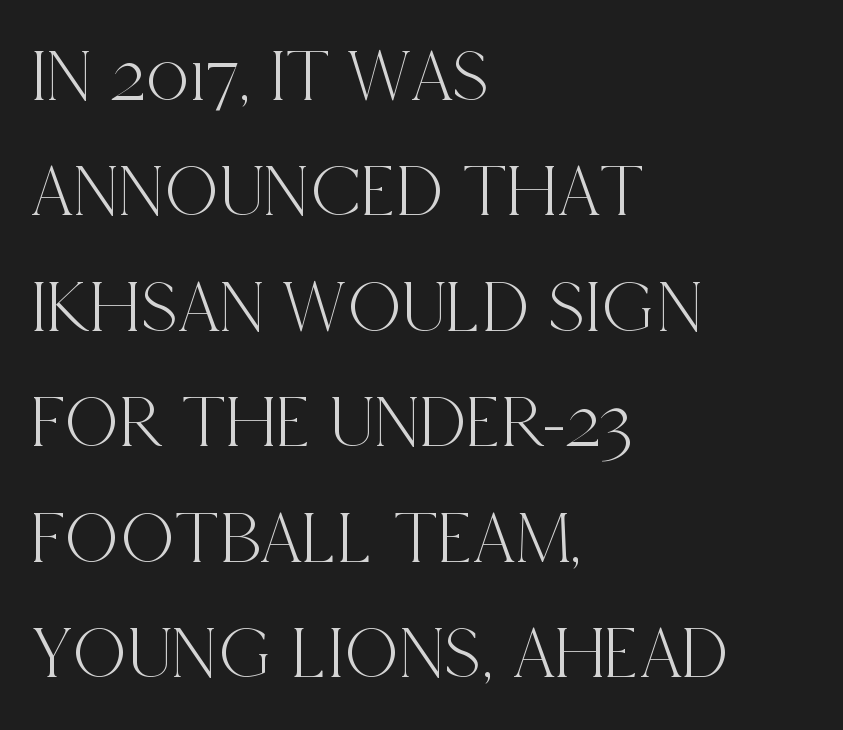
{"serif": "yes", "italic": "no", "width": "condensed", "x_height": "large", "monospaced": "no", "underline": "no", "align": "left", "line_spacing": "normal", "line_spacing_ratio": 1.54, "letter_spacing": "normal", "letter_spacing_em": 0.0, "glyph_px": 75}
